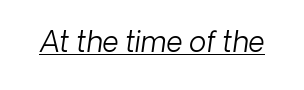
{"italic": "yes", "lean": "right", "slant_degrees": 8, "bold": "no", "weight": "light", "width": "normal", "stroke_contrast": "low", "x_height": "medium", "monospaced": "no", "underline": "yes", "letter_spacing": "normal", "letter_spacing_em": 0.0, "glyph_px": 28}
